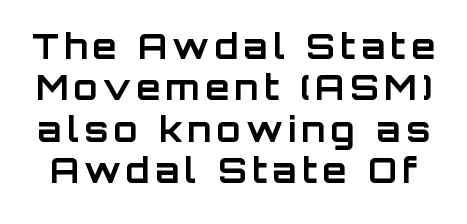
{"serif": "no", "italic": "no", "bold": "yes", "weight": "bold", "width": "normal", "stroke_contrast": "low", "x_height": "large", "monospaced": "no", "underline": "no", "line_spacing_ratio": 1.18, "glyph_px": 35}
